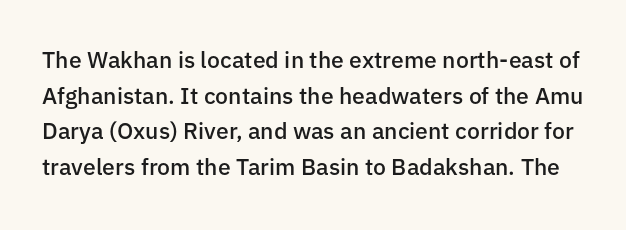
The axis of the letterforms is exactly vertical. Spacing between characters is what you'd get straight out of the box. In terms of leading, this rendering sits right in the middle. Firm but not heavy-handed strokes: this text is semibold. The specimen omits any rule beneath the text block's lines.
